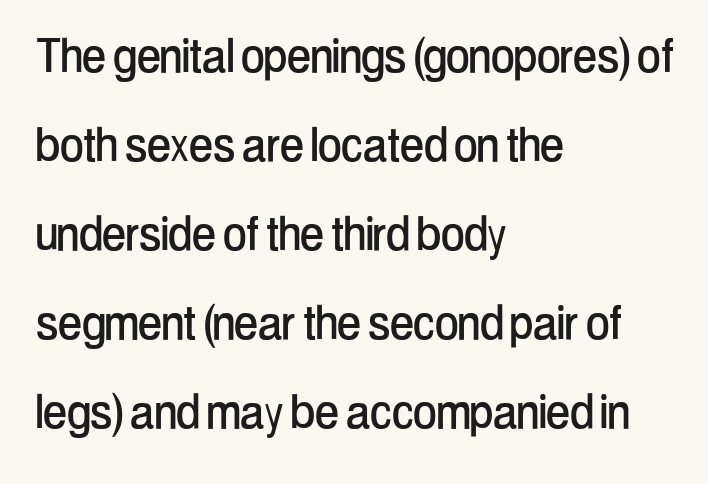
Q: Is the text italic (slanted)? A: No, it is upright.
Q: Is the typeface a serif or a sans-serif typeface? A: Sans-serif.
Q: Is the text underlined? A: No.
Q: How is the paragraph aligned? A: Left-aligned.
Q: Is the spacing between letters normal or unusually wide? A: Normal.
Q: Is the spacing between lines tight, normal or loose? A: Normal.
Q: Width (condensed, normal, or wide)? A: Condensed.
Q: Stroke contrast? A: Low.
Q: x-height? A: Medium.
Q: Monospaced? A: No.
